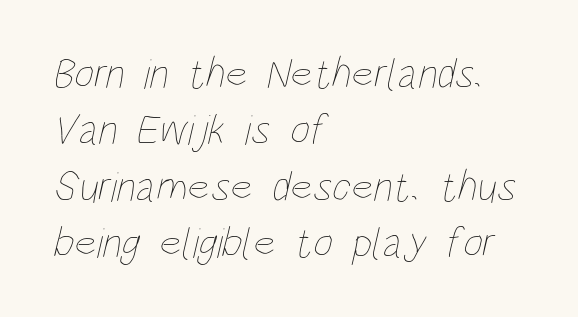
{"bold": "no", "weight": "thin", "width": "condensed", "stroke_contrast": "low", "x_height": "large", "monospaced": "no", "underline": "no", "align": "left", "line_spacing": "normal", "line_spacing_ratio": 1.31, "letter_spacing": "normal", "letter_spacing_em": 0.0, "glyph_px": 43}
